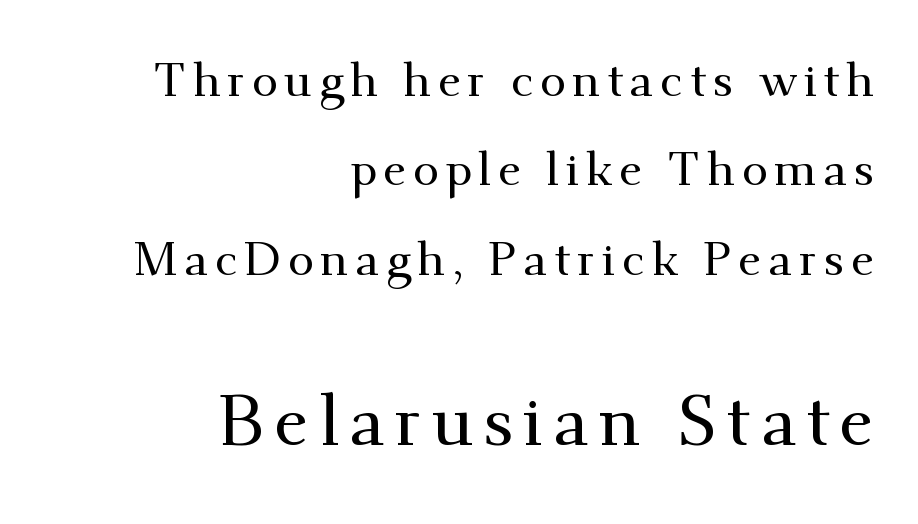
{"serif": "yes", "italic": "no", "width": "normal", "stroke_contrast": "medium", "x_height": "small", "monospaced": "no", "underline": "no", "align": "right", "line_spacing": "loose", "line_spacing_ratio": 1.9, "larger_block": "second", "size_ratio": 1.49, "glyph_px": 70}
